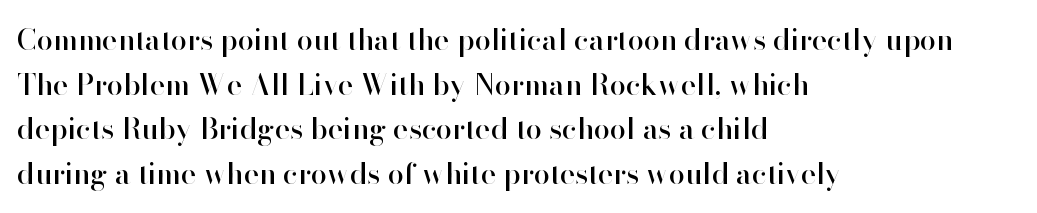
Q: Is the text italic (slanted)? A: No, it is upright.
Q: Is the typeface a serif or a sans-serif typeface? A: Sans-serif.
Q: Is the text underlined? A: No.
Q: How is the paragraph aligned? A: Left-aligned.
Q: Is the spacing between letters normal or unusually wide? A: Normal.
Q: Is the spacing between lines tight, normal or loose? A: Normal.
Q: Width (condensed, normal, or wide)? A: Normal.
Q: Stroke contrast? A: High.
Q: x-height? A: Small.
Q: Monospaced? A: No.
